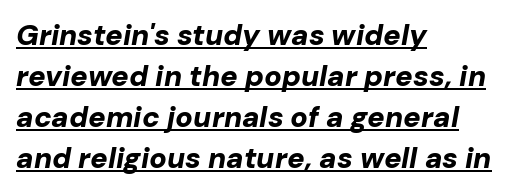
Words appear dense and cohesive because spacing is normal. Set as a true bold cut, around the 700 mark. The face used here is proportionally spaced, like ordinary book or web type. Designer's note — italics engaged. This sample is left-justified, so line endings fall wherever the words run out. This sample keeps an unexceptional amount of space between lines.
